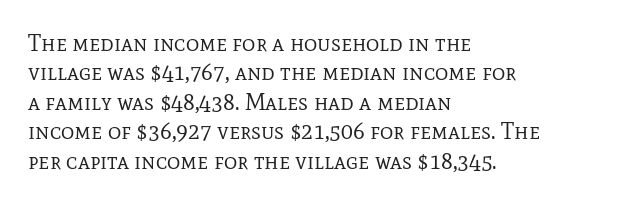
The image shows 23 px text type, upright; set left-aligned, normal line spacing (1.28x), normal letter spacing, not underlined.
